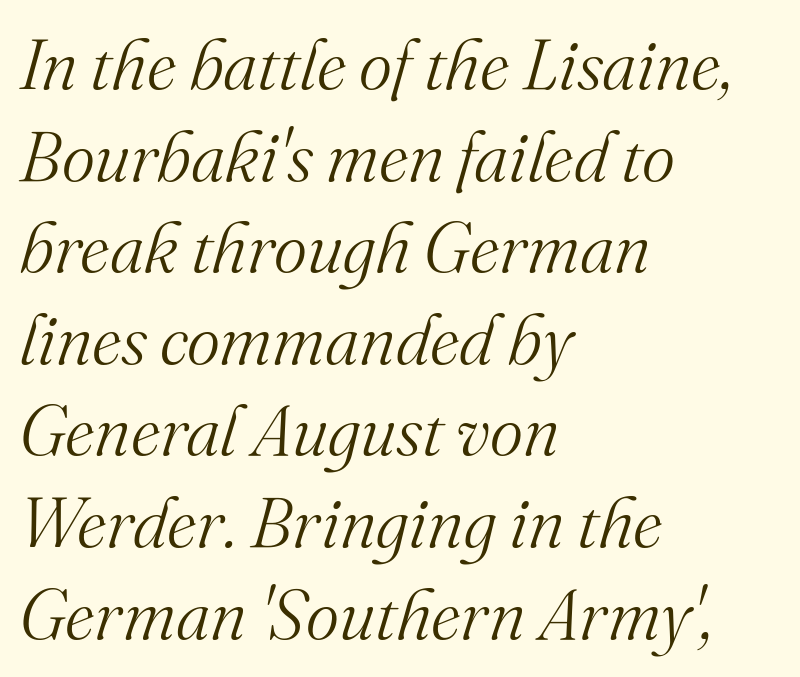
{"serif": "yes", "italic": "yes", "lean": "right", "slant_degrees": 16, "bold": "no", "weight": "light", "width": "normal", "stroke_contrast": "medium", "x_height": "small", "monospaced": "no", "underline": "no", "align": "left", "line_spacing": "normal", "line_spacing_ratio": 1.29, "letter_spacing": "normal", "letter_spacing_em": 0.0, "glyph_px": 71}
